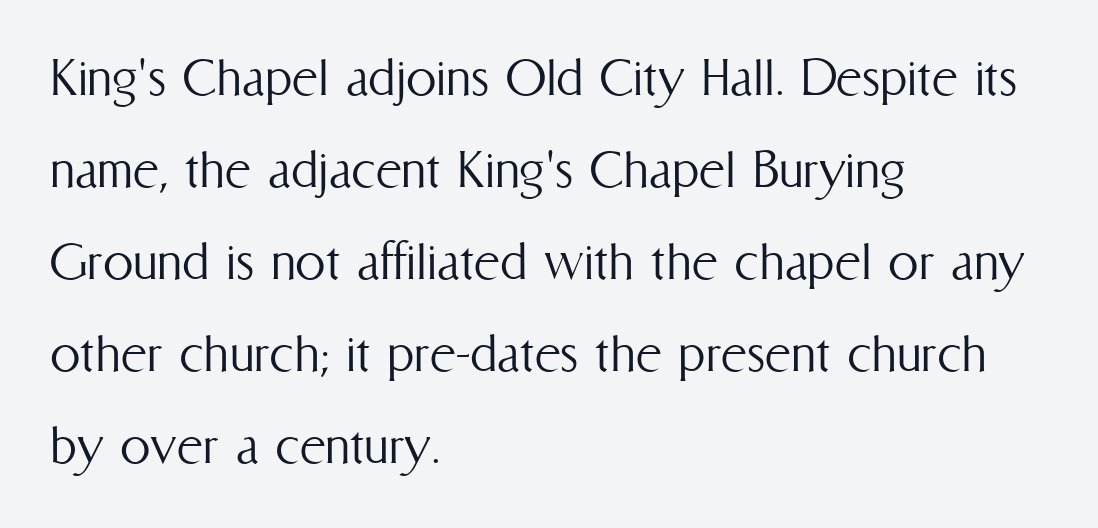
Q: Is the text bold? A: No.
Q: Is the text italic (slanted)? A: No, it is upright.
Q: Is the text underlined? A: No.
Q: How is the paragraph aligned? A: Left-aligned.
Q: Is the spacing between letters normal or unusually wide? A: Normal.
Q: Is the spacing between lines tight, normal or loose? A: Normal.
Q: Width (condensed, normal, or wide)? A: Condensed.
Q: Stroke contrast? A: Medium.
Q: x-height? A: Medium.
Q: Monospaced? A: No.
